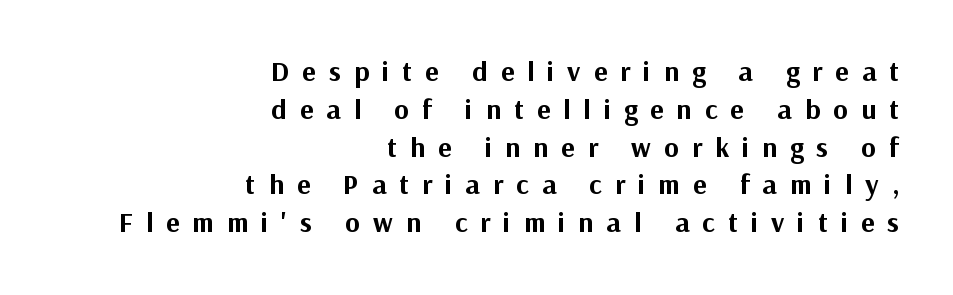
The image shows 28 px bold sans-serif type, upright; set right-aligned, normal line spacing (1.35x), unusually wide letter spacing (+0.47 em), not underlined; medium stroke contrast and a medium x-height.
